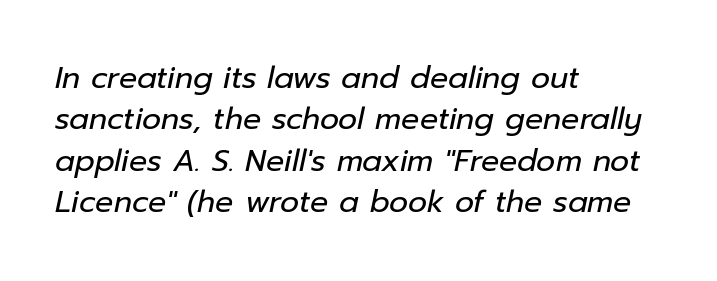
Q: Is the text bold? A: No.
Q: Is the text italic (slanted)? A: Yes, it leans right by about 12 degrees.
Q: Is the text underlined? A: No.
Q: How is the paragraph aligned? A: Left-aligned.
Q: Is the spacing between letters normal or unusually wide? A: Normal.
Q: Is the spacing between lines tight, normal or loose? A: Normal.
Q: Width (condensed, normal, or wide)? A: Normal.
Q: Stroke contrast? A: Low.
Q: x-height? A: Medium.
Q: Monospaced? A: No.
